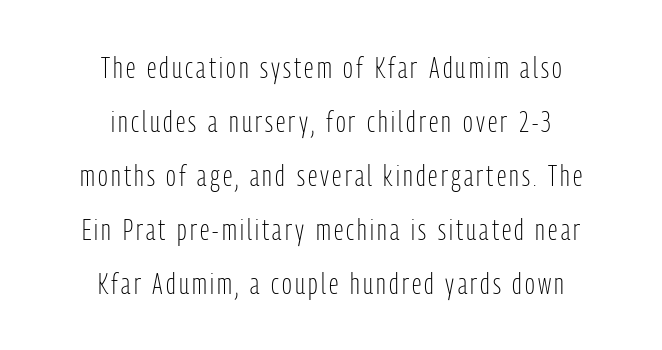
The image shows 29 px light, condensed sans-serif type, upright; set centered, line spacing 1.86x, not underlined; low stroke contrast and a medium x-height.
